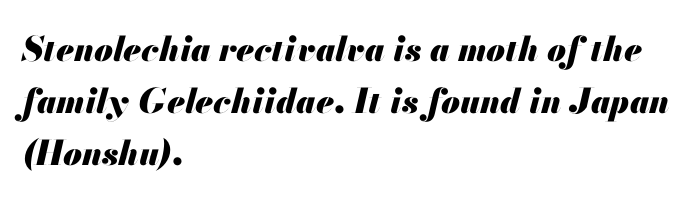
The specimen reads as italic at a glance. Just letters on the line, the space beneath them empty. Successive baselines arrive at the customary interval. Weight: bold. The lines in this sample share a left origin and differ only in where they stop.
